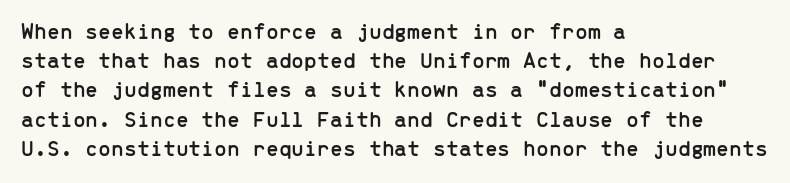
The image shows 23 px text type, upright; set left-aligned, normal line spacing (1.27x), normal letter spacing, not underlined.
